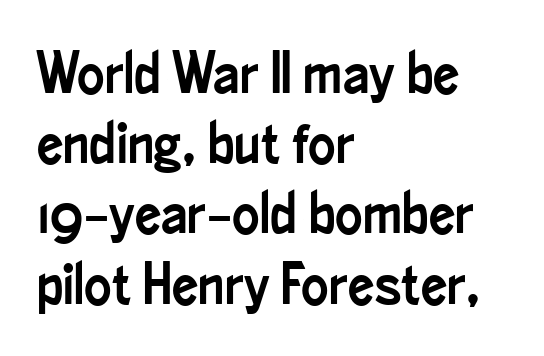
{"serif": "no", "italic": "no", "width": "condensed", "stroke_contrast": "low", "x_height": "small", "monospaced": "no", "underline": "no", "align": "left", "line_spacing_ratio": 1.21, "letter_spacing": "normal", "letter_spacing_em": 0.0, "glyph_px": 58}
